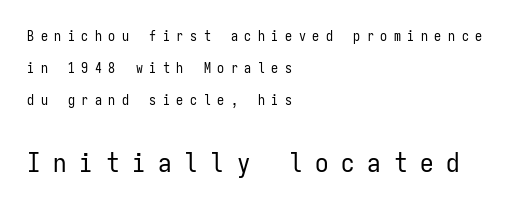
A bare baseline throughout the passage. Where is the straight margin? On the left. The typeface has the unassuming heft of standard copy or less. A typesetter would call this heavily tracked-out type.
